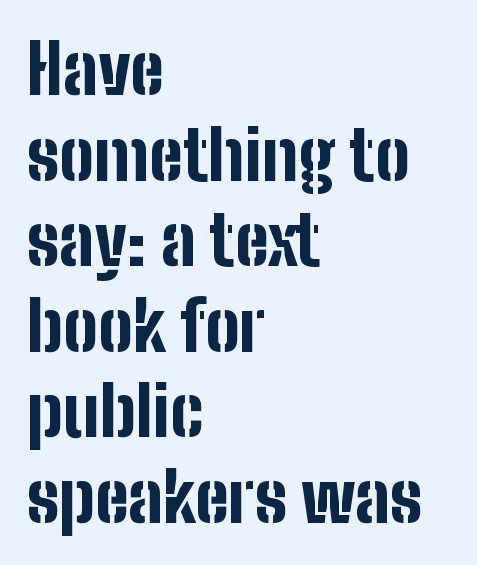
Q: Is the text bold? A: Yes.
Q: Is the text italic (slanted)? A: No, it is upright.
Q: Is the typeface a serif or a sans-serif typeface? A: Sans-serif.
Q: Is the text underlined? A: No.
Q: How is the paragraph aligned? A: Left-aligned.
Q: Is the spacing between letters normal or unusually wide? A: Normal.
Q: Width (condensed, normal, or wide)? A: Condensed.
Q: Stroke contrast? A: Low.
Q: x-height? A: Medium.
Q: Monospaced? A: No.
